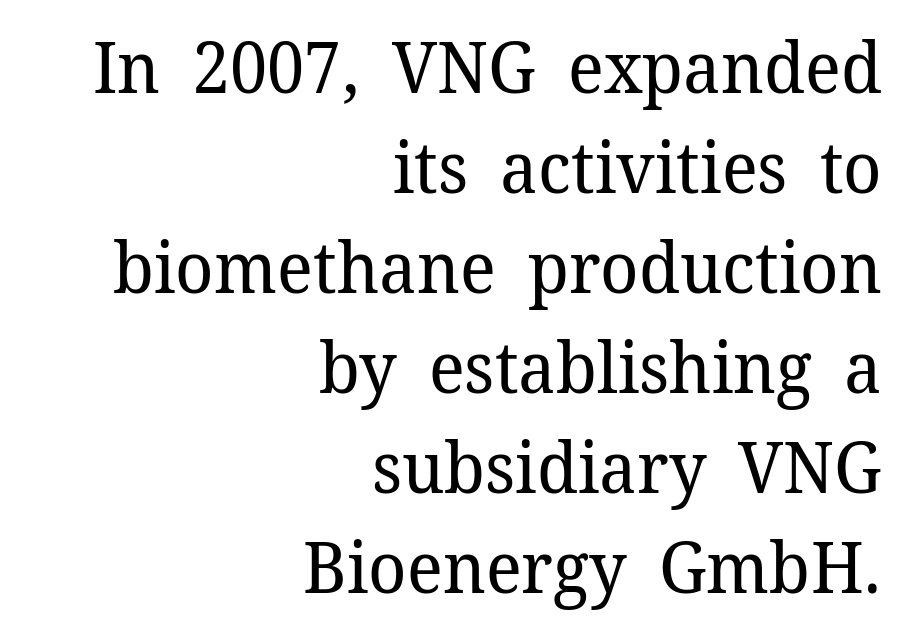
{"serif": "yes", "italic": "no", "bold": "no", "weight": "regular", "width": "normal", "stroke_contrast": "low", "x_height": "medium", "monospaced": "no", "underline": "no", "align": "right", "line_spacing": "normal", "line_spacing_ratio": 1.39, "letter_spacing": "normal", "letter_spacing_em": 0.0, "glyph_px": 72}
